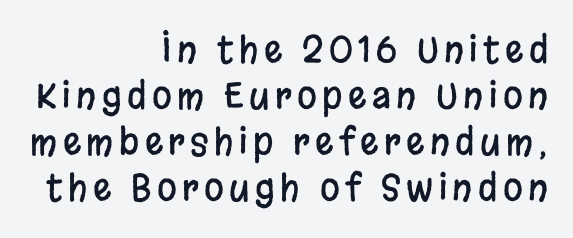
The image shows 36 px condensed sans-serif type, upright; set right-aligned, normal line spacing (1.28x), not underlined; low stroke contrast and a large x-height.
